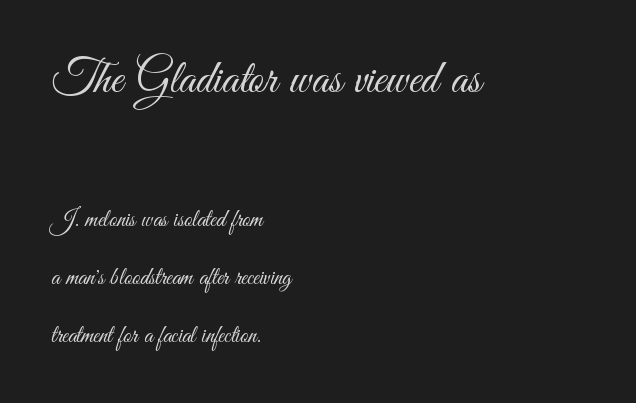
{"serif": "no", "bold": "no", "weight": "light", "width": "condensed", "stroke_contrast": "medium", "x_height": "small", "monospaced": "no", "underline": "no", "align": "left", "line_spacing": "loose", "line_spacing_ratio": 2.41, "letter_spacing": "normal", "letter_spacing_em": 0.0, "larger_block": "first", "size_ratio": 2.0, "glyph_px": 48}
